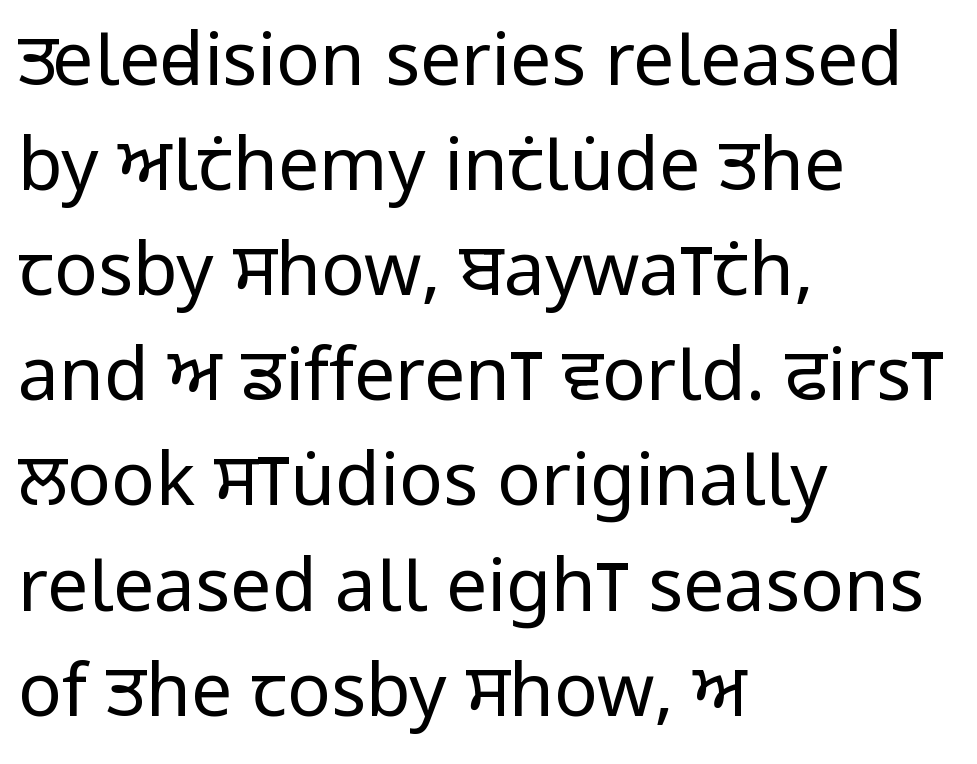
Q: Is the text bold? A: No.
Q: Is the text italic (slanted)? A: No, it is upright.
Q: Is the typeface a serif or a sans-serif typeface? A: Sans-serif.
Q: Is the text underlined? A: No.
Q: How is the paragraph aligned? A: Left-aligned.
Q: Is the spacing between letters normal or unusually wide? A: Normal.
Q: Is the spacing between lines tight, normal or loose? A: Normal.
Q: Width (condensed, normal, or wide)? A: Condensed.
Q: Stroke contrast? A: Low.
Q: x-height? A: Large.
Q: Monospaced? A: No.
